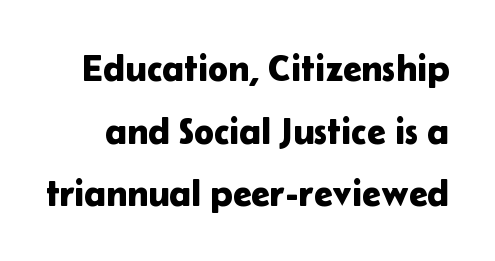
{"serif": "no", "italic": "no", "width": "normal", "stroke_contrast": "low", "x_height": "medium", "monospaced": "no", "underline": "no", "line_spacing": "normal", "line_spacing_ratio": 1.69, "letter_spacing": "normal", "letter_spacing_em": 0.0, "glyph_px": 37}
